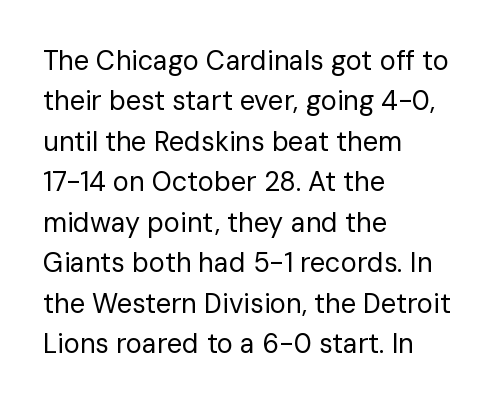
{"italic": "no", "bold": "no", "underline": "no", "align": "left", "line_spacing": "normal", "line_spacing_ratio": 1.5, "letter_spacing": "normal", "letter_spacing_em": 0.0, "glyph_px": 27}
